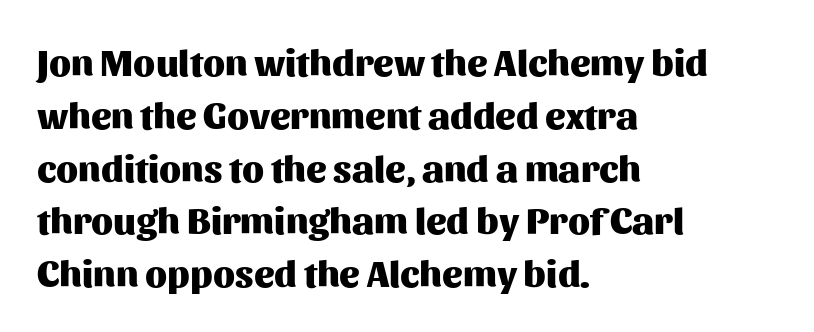
{"serif": "no", "italic": "no", "bold": "yes", "weight": "heavy", "width": "normal", "stroke_contrast": "medium", "x_height": "medium", "monospaced": "no", "underline": "no", "align": "left", "line_spacing": "normal", "line_spacing_ratio": 1.39, "letter_spacing": "normal", "letter_spacing_em": 0.0, "glyph_px": 38}
